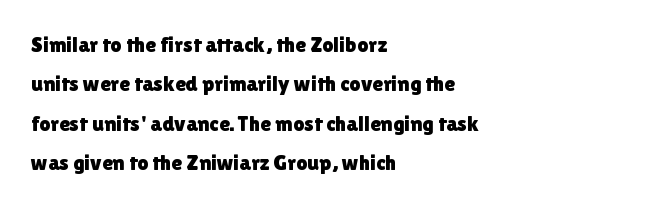
The image shows 22 px text type, upright; set left-aligned, line spacing 1.79x, normal letter spacing, not underlined.
